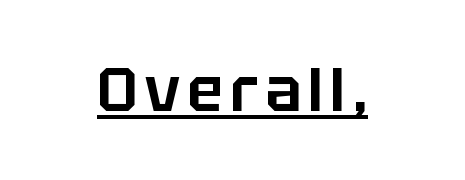
Q: Is the text italic (slanted)? A: No, it is upright.
Q: Is the typeface a serif or a sans-serif typeface? A: Sans-serif.
Q: Is the text underlined? A: Yes.
Q: How is the paragraph aligned? A: Centered.
Q: Width (condensed, normal, or wide)? A: Normal.
Q: Stroke contrast? A: Low.
Q: x-height? A: Large.
Q: Monospaced? A: No.
